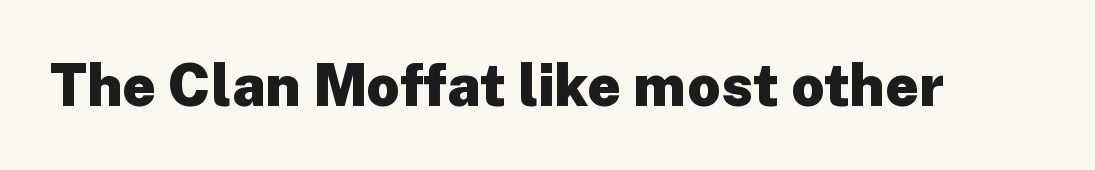
The image shows 58 px heavy sans-serif type, upright; set normal letter spacing, not underlined; low stroke contrast and a medium x-height.
